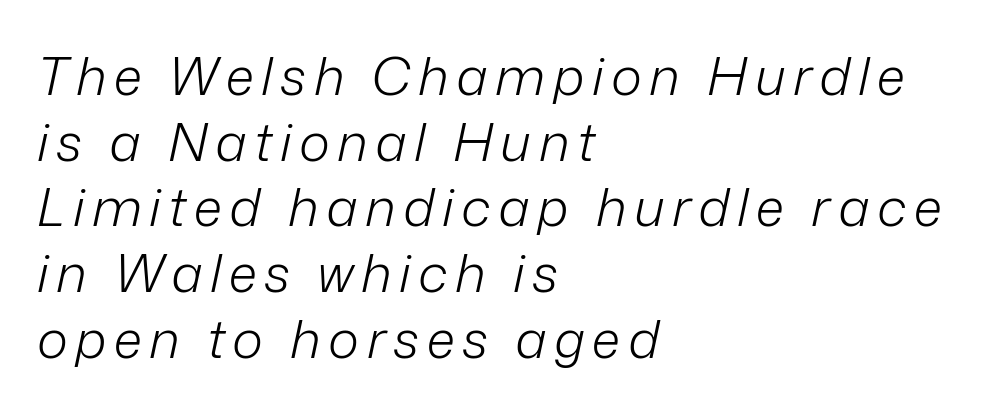
The image shows 53 px light type, italic (leaning right); set left-aligned, line spacing 1.24x, not underlined; low stroke contrast and a medium x-height.
